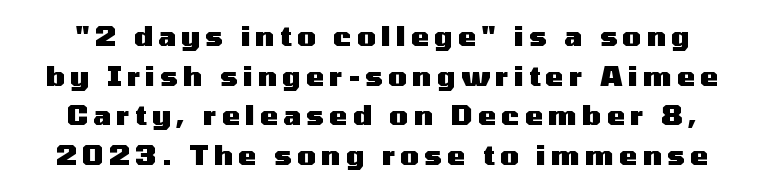
Plain, unruled lines of type. This sample uses an upright cut, with every glyph sitting square on the baseline. Each glyph is drawn with heavy, bold strokes. Interline gaps are of average width in this sample. The horizontal fit of the characters is loose and conspicuously gappy.
